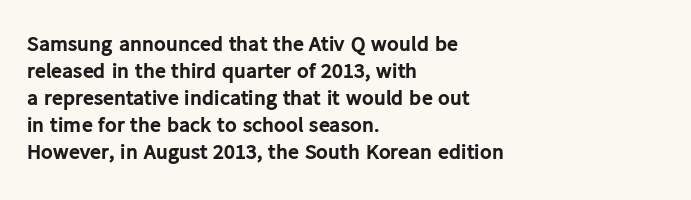
Q: Is the text bold? A: Yes.
Q: Is the text italic (slanted)? A: No, it is upright.
Q: Is the text underlined? A: No.
Q: How is the paragraph aligned? A: Left-aligned.
Q: Is the spacing between letters normal or unusually wide? A: Normal.
